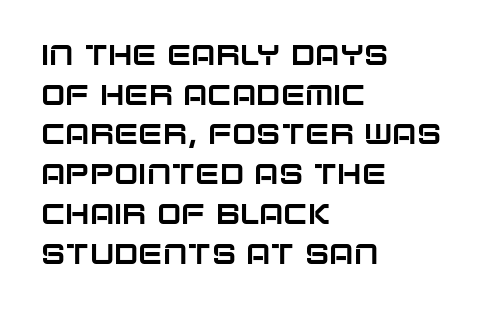
Q: Is the text italic (slanted)? A: No, it is upright.
Q: Is the typeface a serif or a sans-serif typeface? A: Sans-serif.
Q: Is the text underlined? A: No.
Q: How is the paragraph aligned? A: Left-aligned.
Q: Is the spacing between letters normal or unusually wide? A: Normal.
Q: Is the spacing between lines tight, normal or loose? A: Normal.
Q: Width (condensed, normal, or wide)? A: Normal.
Q: Stroke contrast? A: Low.
Q: x-height? A: Large.
Q: Monospaced? A: No.
